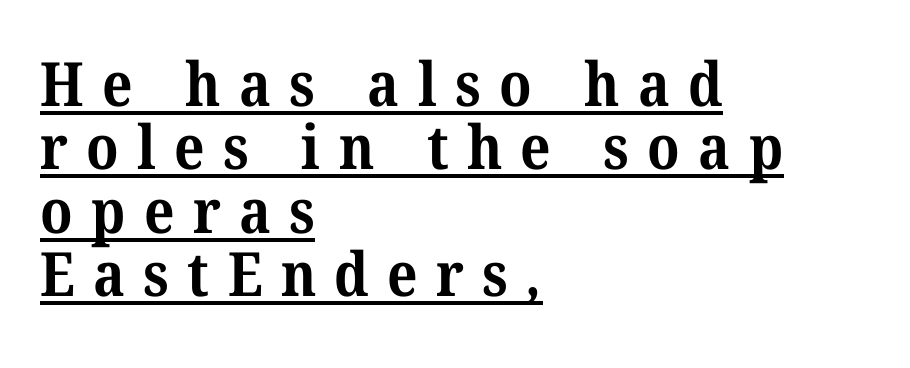
{"serif": "yes", "bold": "yes", "weight": "bold", "width": "normal", "stroke_contrast": "medium", "x_height": "medium", "monospaced": "no", "underline": "yes", "align": "left", "line_spacing": "tight", "line_spacing_ratio": 1.04, "letter_spacing": "wide", "letter_spacing_em": 0.3, "glyph_px": 61}
